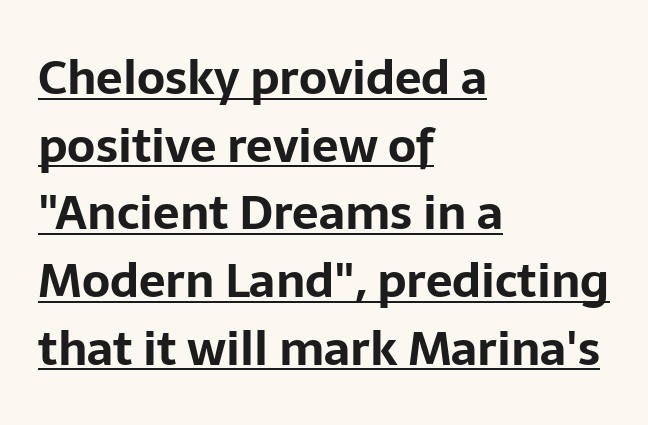
You can tell it's not italic because the verticals are truly vertical. A typesetter would label this face a sans. Reading down the column, the eye jumps a familiar distance to each next line. The strokes are fattened all the way to bold. Proportional: the letters do not fall into vertical columns. Every word sits above its own underline.
